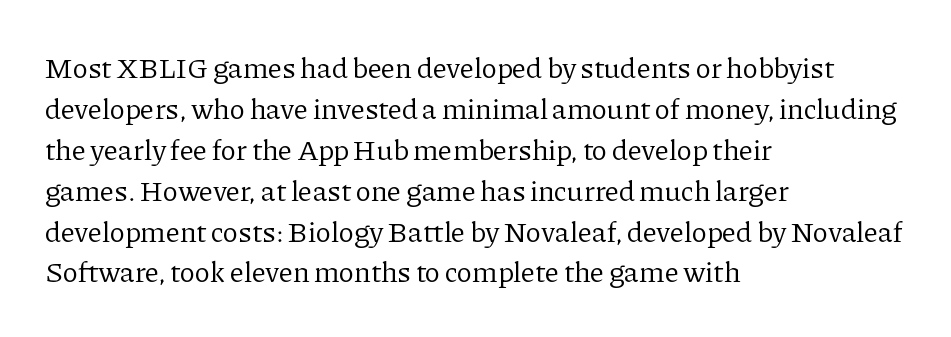
The image shows 29 px regular-weight serif type, upright; set left-aligned, normal line spacing (1.41x), normal letter spacing, not underlined; low stroke contrast and a medium x-height.
